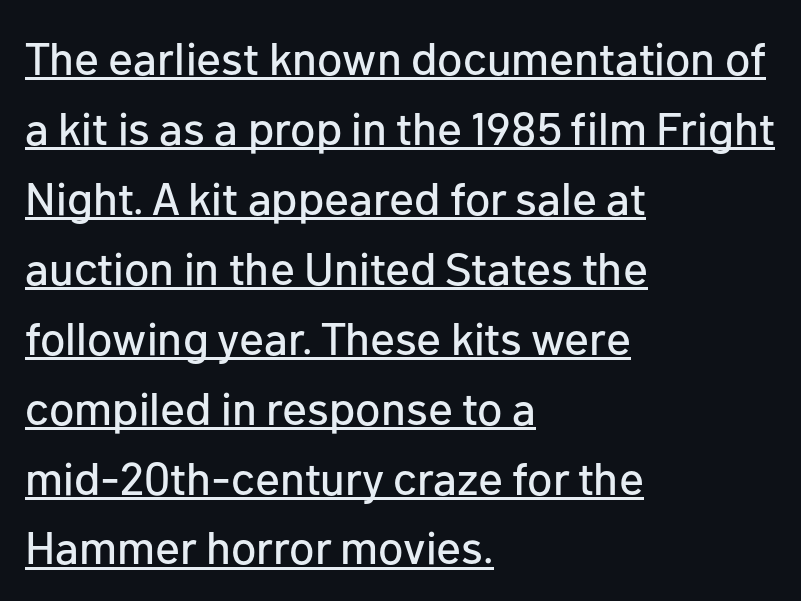
Successive baselines arrive at the customary interval. Proportional: the letters do not fall into vertical columns. Inter-character spacing is left at the font's built-in metrics. Nothing sits at the stroke ends, so this counts as sans-serif. Ascenders rise straight up at ninety degrees. This sample is left-justified, so line endings fall wherever the words run out.
